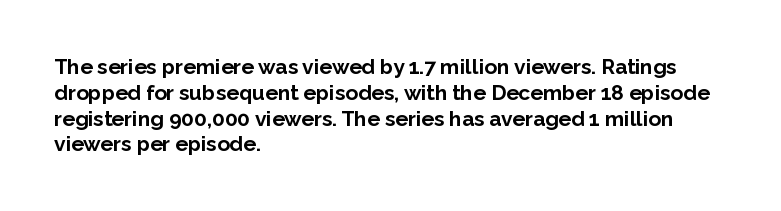
Q: Is the text bold? A: Yes.
Q: Is the text italic (slanted)? A: No, it is upright.
Q: Is the text underlined? A: No.
Q: How is the paragraph aligned? A: Left-aligned.
Q: Is the spacing between letters normal or unusually wide? A: Normal.
